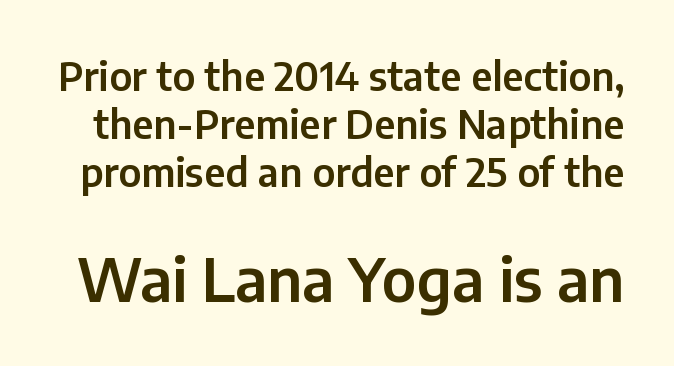
A typesetter would call this zero additional tracking. Letterform terminals end flat and unadorned throughout the passage. Of the two passages, the one underneath uses the larger point size. This rendering features lettering with no underline.
